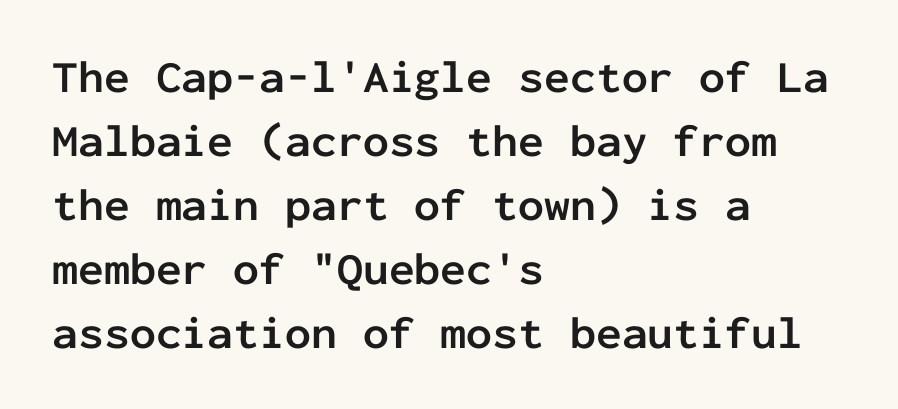
Q: Is the text bold? A: Yes.
Q: Is the text italic (slanted)? A: No, it is upright.
Q: Is the typeface a serif or a sans-serif typeface? A: Sans-serif.
Q: Is the text underlined? A: No.
Q: How is the paragraph aligned? A: Left-aligned.
Q: Is the spacing between letters normal or unusually wide? A: Normal.
Q: Is the spacing between lines tight, normal or loose? A: Normal.
Q: Width (condensed, normal, or wide)? A: Normal.
Q: Stroke contrast? A: Low.
Q: x-height? A: Medium.
Q: Monospaced? A: Yes.
